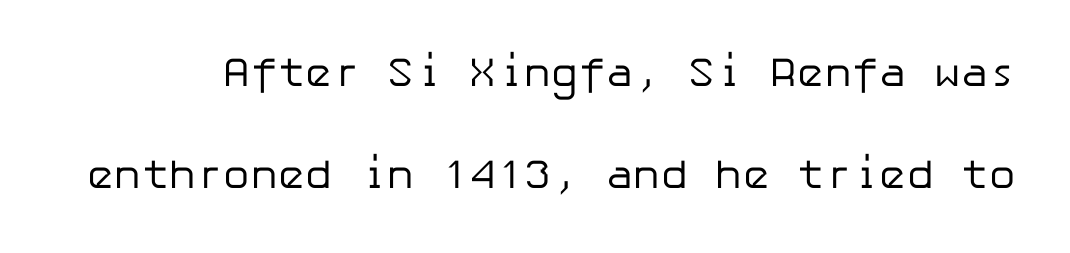
Q: Is the text bold? A: No.
Q: Is the text italic (slanted)? A: No, it is upright.
Q: Is the typeface a serif or a sans-serif typeface? A: Sans-serif.
Q: Is the text underlined? A: No.
Q: Is the spacing between letters normal or unusually wide? A: Normal.
Q: Is the spacing between lines tight, normal or loose? A: Loose.
Q: Width (condensed, normal, or wide)? A: Normal.
Q: Stroke contrast? A: Low.
Q: x-height? A: Medium.
